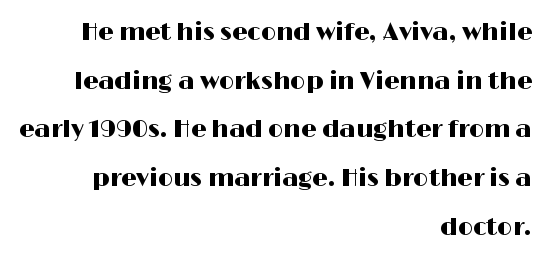
Q: Is the text italic (slanted)? A: No, it is upright.
Q: Is the text underlined? A: No.
Q: How is the paragraph aligned? A: Right-aligned.
Q: Is the spacing between letters normal or unusually wide? A: Normal.
Q: Is the spacing between lines tight, normal or loose? A: Loose.
